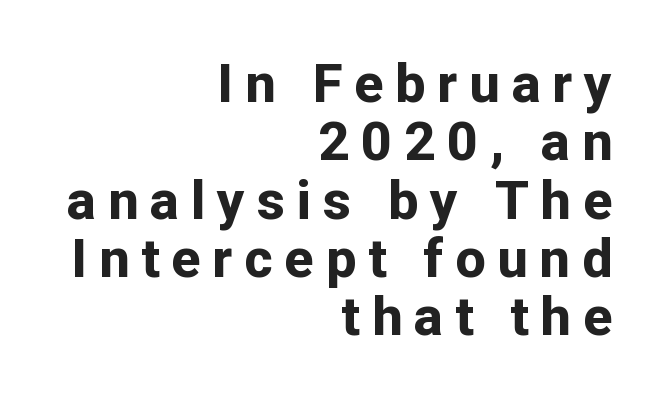
Typographically, this falls in the sans-serif category. Alignment: flush right. Each row of text sits above clean, open space. The specimen reads as upright at a glance. Baseline-to-baseline distance is barely more than the letter height. The strokes are fattened all the way to bold.
